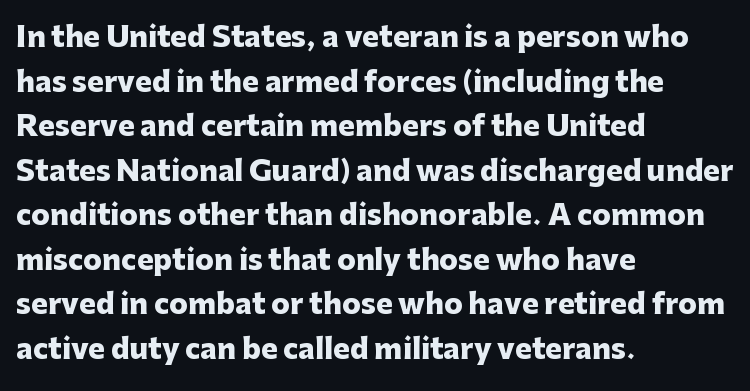
The image shows 28 px heavy sans-serif type, upright; set left-aligned, normal line spacing (1.59x), normal letter spacing, not underlined; low stroke contrast and a medium x-height.
